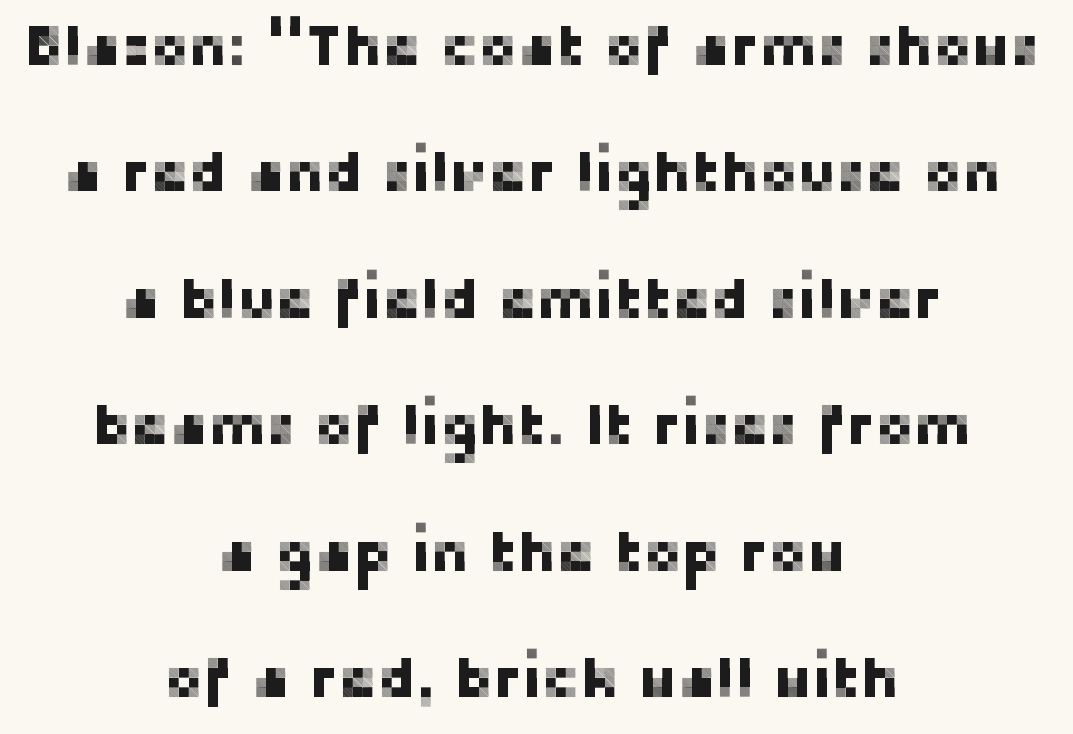
Q: Is the text italic (slanted)? A: No, it is upright.
Q: Is the typeface a serif or a sans-serif typeface? A: Sans-serif.
Q: Is the text underlined? A: No.
Q: How is the paragraph aligned? A: Centered.
Q: Is the spacing between letters normal or unusually wide? A: Normal.
Q: Is the spacing between lines tight, normal or loose? A: Loose.
Q: Width (condensed, normal, or wide)? A: Normal.
Q: Stroke contrast? A: Low.
Q: x-height? A: Medium.
Q: Monospaced? A: No.
